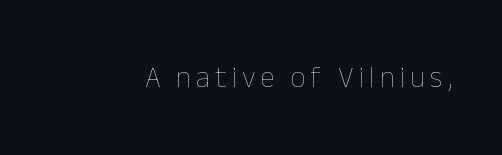
The image shows 29 px thin type, upright; set not underlined; low stroke contrast and a medium x-height.
